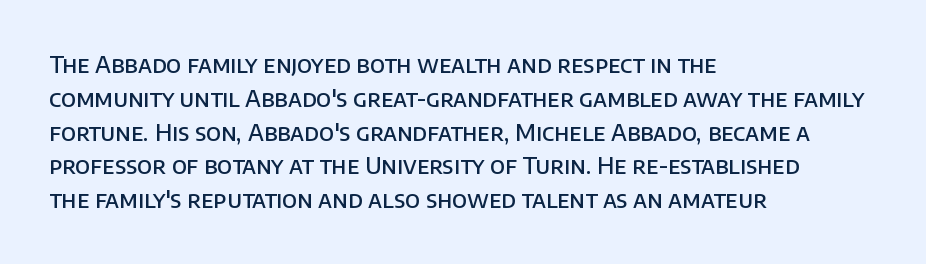
Q: Is the text bold? A: Semi-bold.
Q: Is the text italic (slanted)? A: No, it is upright.
Q: Is the text underlined? A: No.
Q: How is the paragraph aligned? A: Left-aligned.
Q: Is the spacing between letters normal or unusually wide? A: Normal.
Q: Is the spacing between lines tight, normal or loose? A: Normal.
